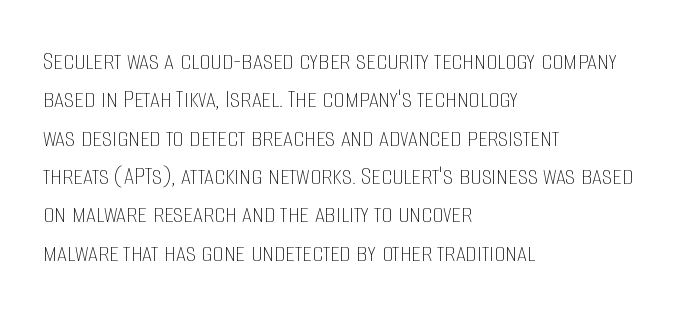
{"italic": "no", "bold": "no", "weight": "thin", "width": "condensed", "stroke_contrast": "low", "x_height": "large", "monospaced": "no", "underline": "no", "align": "left", "line_spacing": "normal", "line_spacing_ratio": 1.37, "letter_spacing": "normal", "letter_spacing_em": 0.0, "glyph_px": 28}
